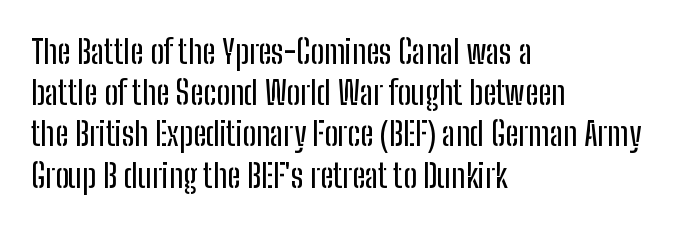
The image shows 33 px condensed sans-serif type, upright; set left-aligned, normal line spacing (1.25x), normal letter spacing, not underlined; low stroke contrast and a medium x-height.
